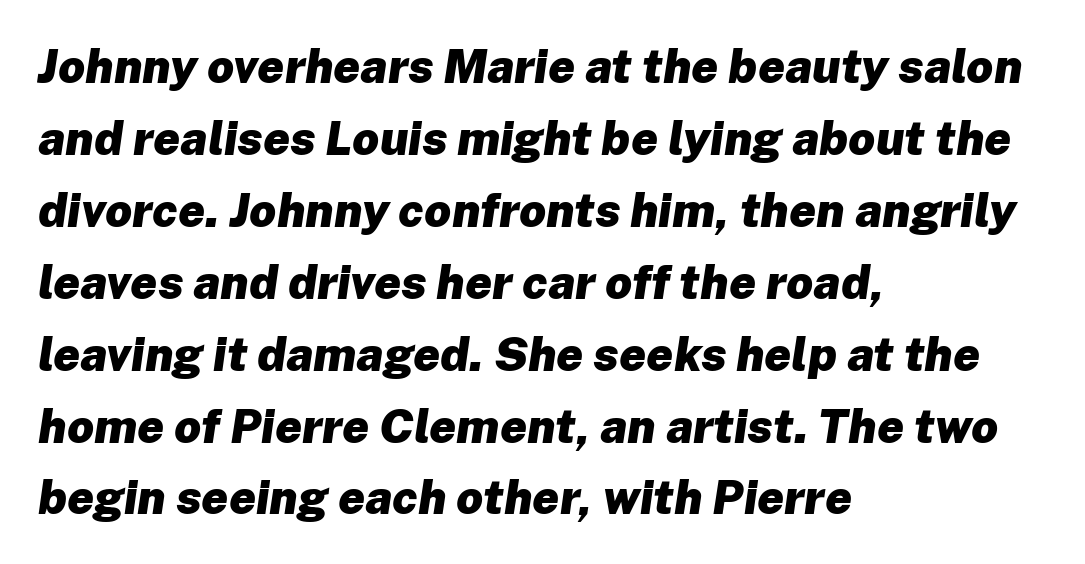
Typeset ragged right — the left edge is the straight one. The vertical gap from one line to the next is medium. The rendering uses natural spacing where letterforms have individual widths. The gap between lines stays unmarked.
